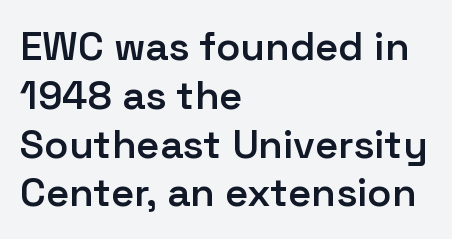
The image shows 40 px semibold sans-serif type, upright; set left-aligned, line spacing 1.22x, normal letter spacing, not underlined; low stroke contrast and a medium x-height.
